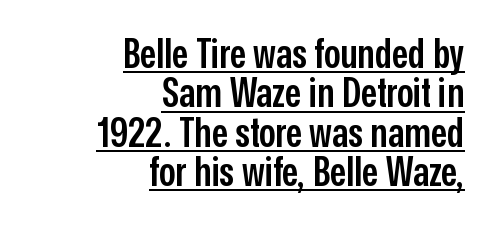
{"serif": "no", "italic": "no", "bold": "semi", "weight": "semibold", "width": "condensed", "stroke_contrast": "low", "x_height": "medium", "monospaced": "no", "underline": "yes", "align": "right", "line_spacing": "tight", "line_spacing_ratio": 0.96, "letter_spacing": "normal", "letter_spacing_em": 0.0, "glyph_px": 41}
